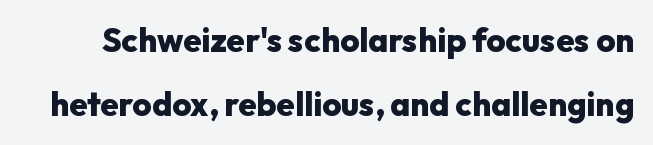
Q: Is the text bold? A: Yes.
Q: Is the text italic (slanted)? A: No, it is upright.
Q: Is the typeface a serif or a sans-serif typeface? A: Sans-serif.
Q: Is the text underlined? A: No.
Q: Is the spacing between letters normal or unusually wide? A: Normal.
Q: Is the spacing between lines tight, normal or loose? A: Loose.
Q: Width (condensed, normal, or wide)? A: Normal.
Q: Stroke contrast? A: Low.
Q: x-height? A: Medium.
Q: Monospaced? A: No.
